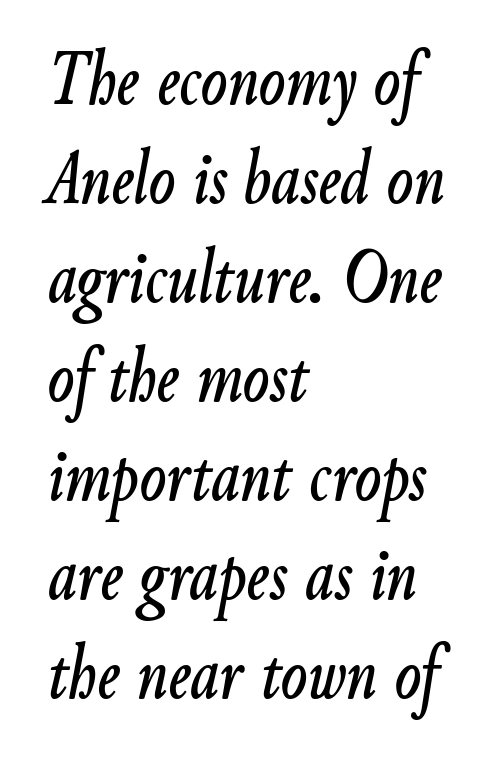
The block of text has a typical density, with ordinary space between rows. The rendering uses natural spacing where letterforms have individual widths. In terms of posture, this sample is oblique. Short and long lines alike share a common starting point at left.
